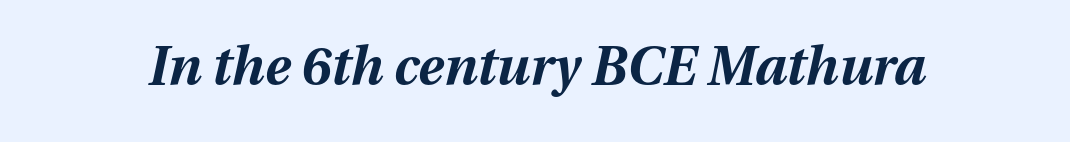
The image shows 53 px bold type, italic (leaning right); set normal letter spacing, not underlined; medium stroke contrast and a medium x-height.
